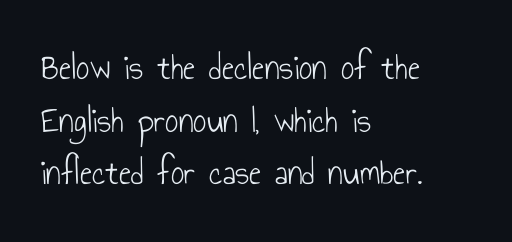
{"serif": "no", "italic": "no", "bold": "no", "weight": "light", "width": "condensed", "stroke_contrast": "low", "x_height": "small", "monospaced": "no", "underline": "no", "align": "left", "line_spacing": "normal", "line_spacing_ratio": 1.42, "letter_spacing": "normal", "letter_spacing_em": 0.0, "glyph_px": 37}
